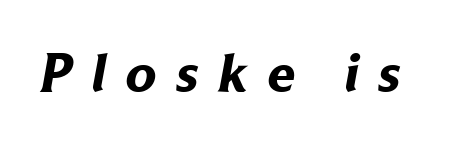
{"serif": "no", "bold": "yes", "weight": "bold", "width": "normal", "stroke_contrast": "low", "x_height": "medium", "monospaced": "no", "underline": "no", "letter_spacing": "wide", "letter_spacing_em": 0.35, "glyph_px": 56}
